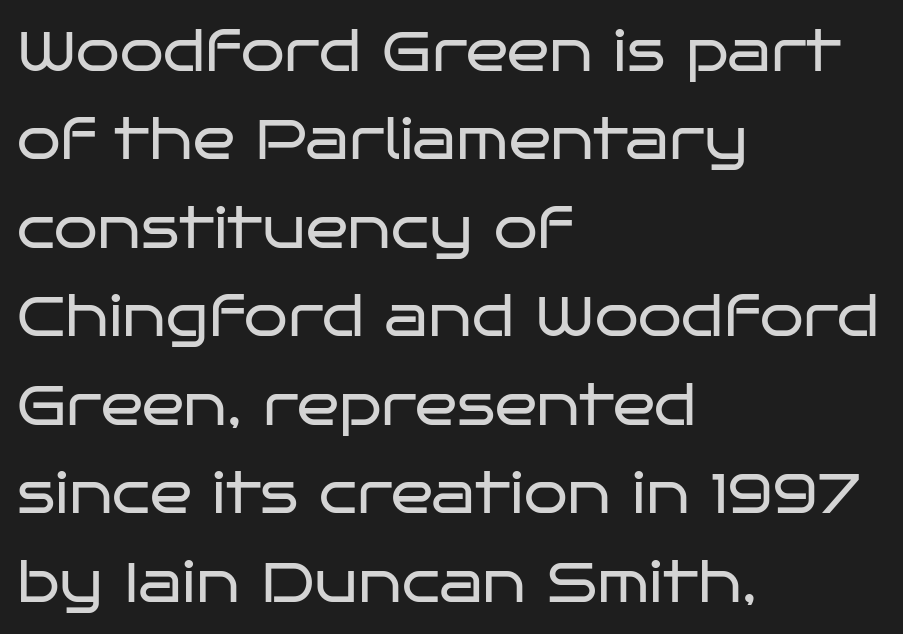
Q: Is the text bold? A: No.
Q: Is the text italic (slanted)? A: No, it is upright.
Q: Is the typeface a serif or a sans-serif typeface? A: Sans-serif.
Q: Is the text underlined? A: No.
Q: How is the paragraph aligned? A: Left-aligned.
Q: Is the spacing between letters normal or unusually wide? A: Normal.
Q: Is the spacing between lines tight, normal or loose? A: Normal.
Q: Width (condensed, normal, or wide)? A: Wide.
Q: Stroke contrast? A: Low.
Q: x-height? A: Large.
Q: Monospaced? A: No.
